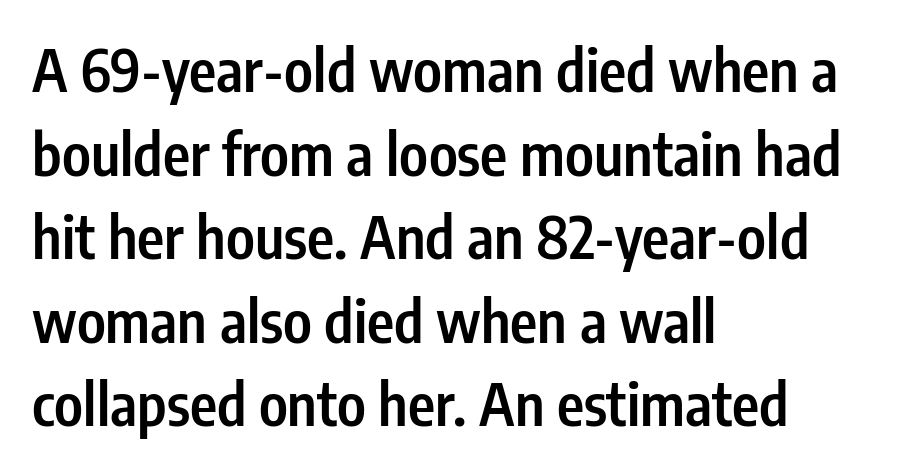
A typesetter would call this leading conventional body-copy spacing. Look at the stroke-to-counter ratio: somewhat heavy, a semibold. Note the varied advance widths — an 'i' is clearly narrower than an 'm'. The zone under the glyphs is completely vacant. Reading down the block, your eye returns to a fixed left position each line.
